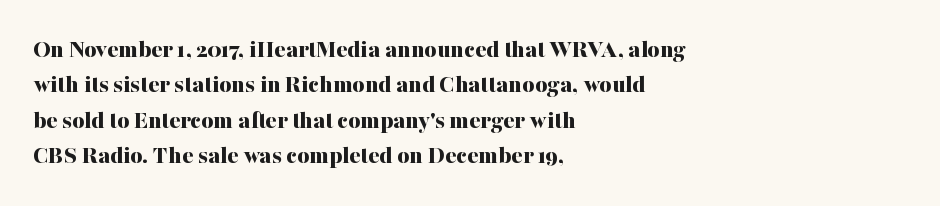
{"italic": "no", "bold": "yes", "underline": "no", "align": "left", "line_spacing": "normal", "line_spacing_ratio": 1.36, "letter_spacing": "normal", "letter_spacing_em": 0.0, "glyph_px": 26}
